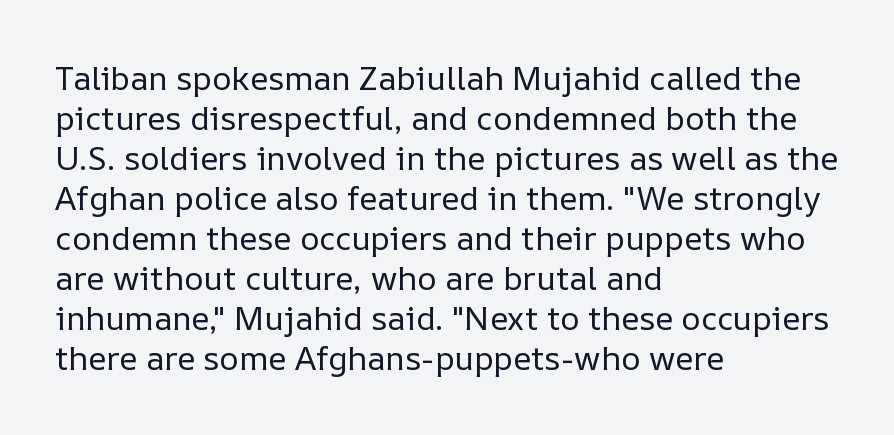
The image shows 33 px regular-weight type, upright; set left-aligned, line spacing 1.21x, normal letter spacing, not underlined; low stroke contrast and a medium x-height.
